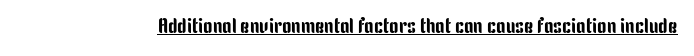
{"italic": "no", "underline": "yes", "letter_spacing": "normal", "letter_spacing_em": 0.0, "glyph_px": 21}
